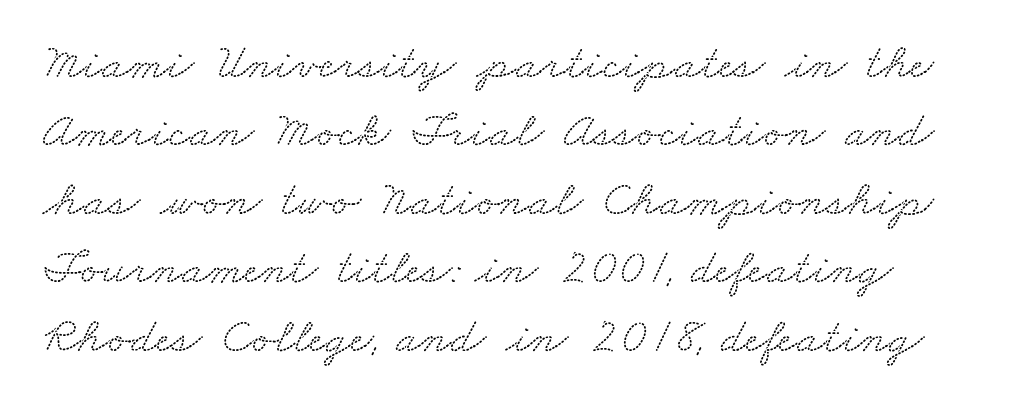
If you measured baseline to baseline, you'd find a middling distance. The type is set solid horizontally, with unmodified tracking. Each letter keeps its own natural width here, so spacing adapts to shape. To sum up the face: it has serifs. The specimen omits any rule beneath the text block's lines.
